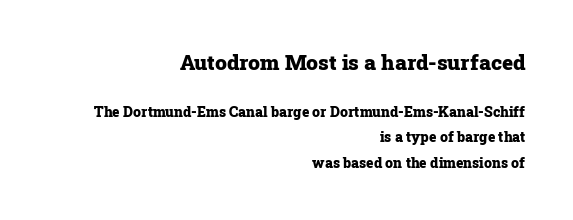
The image shows 21 px bold type, upright; set right-aligned, line spacing 1.79x, normal letter spacing, not underlined; the first (top) block is 1.5x larger.
